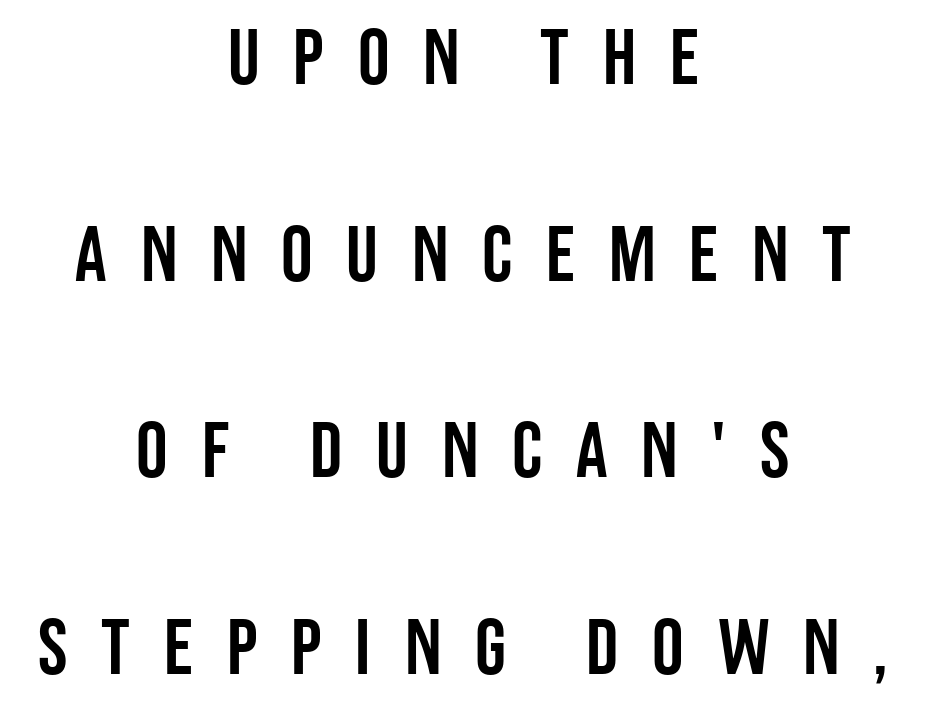
Is there any slant? The stems are plumb. You could not count columns in this text — the font is proportionally spaced. Short and long lines alike share a common midpoint. A bare baseline throughout the passage. A great deal of white space separates one row of letters from the next. Substantial extra tracking has been applied to these lines.
